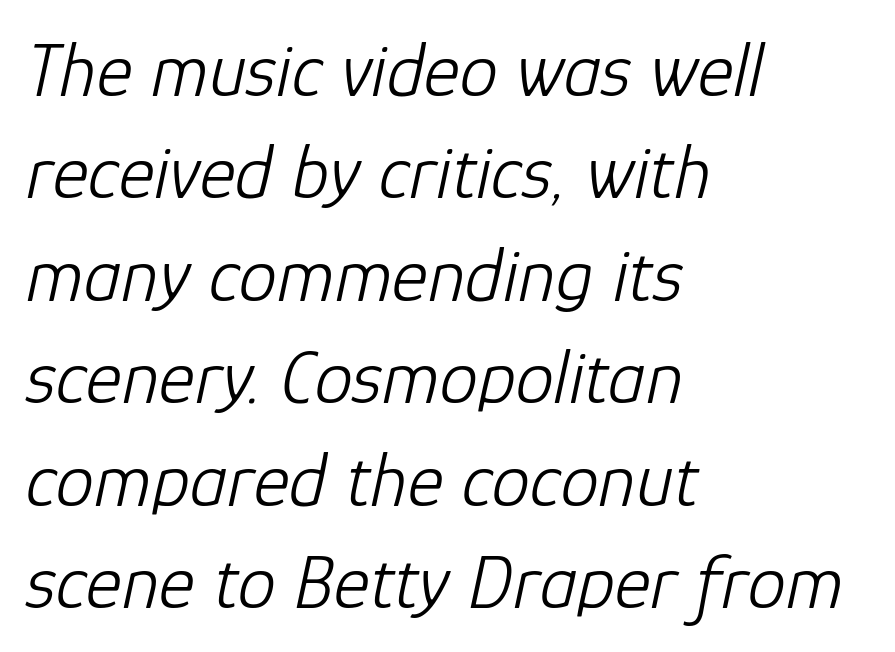
Q: Is the text bold? A: No.
Q: Is the text italic (slanted)? A: Yes, it leans right by about 12 degrees.
Q: Is the text underlined? A: No.
Q: How is the paragraph aligned? A: Left-aligned.
Q: Is the spacing between letters normal or unusually wide? A: Normal.
Q: Is the spacing between lines tight, normal or loose? A: Normal.
Q: Width (condensed, normal, or wide)? A: Normal.
Q: Stroke contrast? A: Low.
Q: x-height? A: Medium.
Q: Monospaced? A: No.
